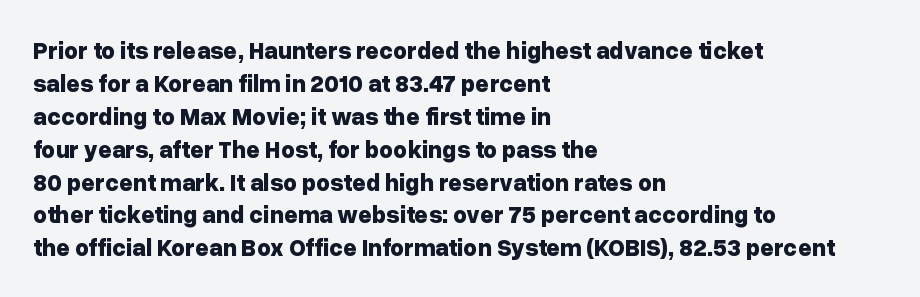
{"italic": "no", "bold": "yes", "underline": "no", "align": "left", "line_spacing": "normal", "line_spacing_ratio": 1.37, "letter_spacing": "normal", "letter_spacing_em": 0.0, "glyph_px": 24}
